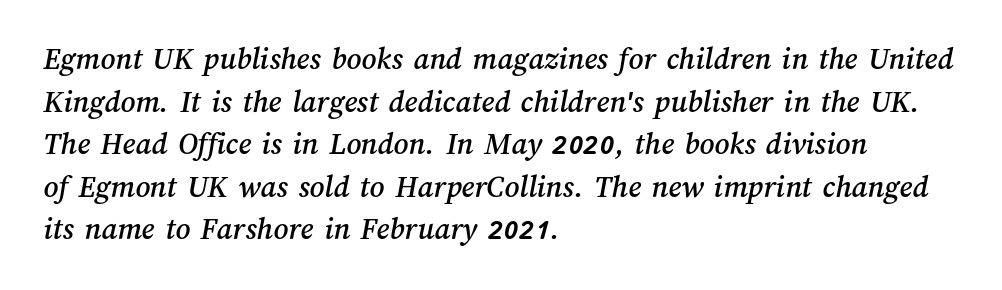
Nobody touched the tracking dial on this one. Every row of glyphs begins at an identical x-position on the left. Line spacing here is normal. The passage shown is not underscored anywhere. Character widths vary here, with narrow letters taking less room than wide ones.
